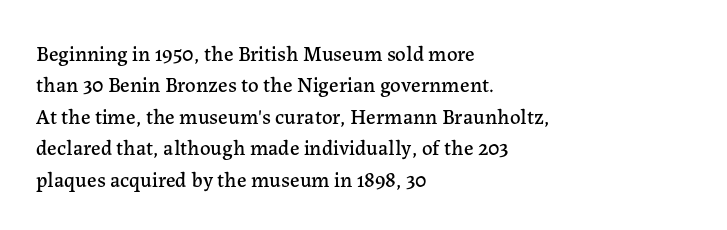
The image shows 21 px text type, upright; set left-aligned, normal line spacing (1.5x), normal letter spacing, not underlined.
